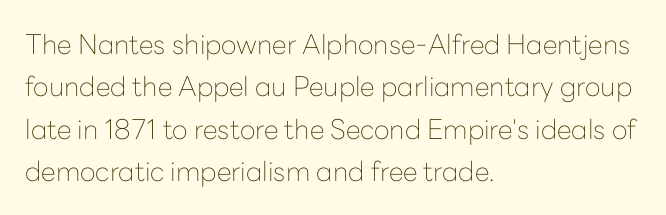
Characters follow at the spacing the type designer built in. Where is the straight margin? On the left. Weight: regular or lighter. Check the space under the baseline: it is left empty. Each new line begins a customary step beneath the previous one.
